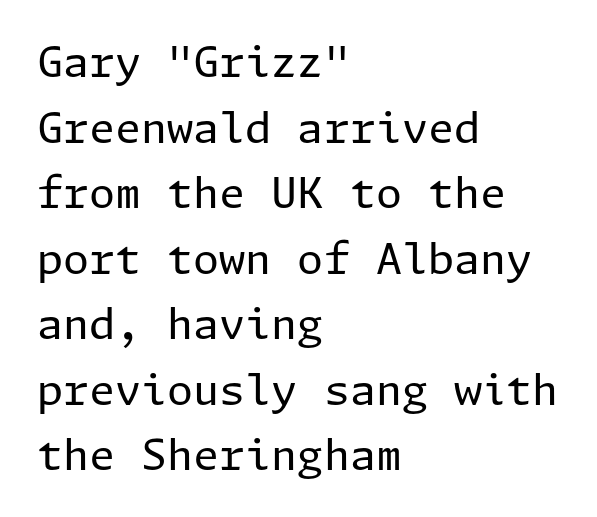
Q: Is the text bold? A: No.
Q: Is the text italic (slanted)? A: No, it is upright.
Q: Is the typeface a serif or a sans-serif typeface? A: Sans-serif.
Q: Is the text underlined? A: No.
Q: How is the paragraph aligned? A: Left-aligned.
Q: Is the spacing between letters normal or unusually wide? A: Normal.
Q: Is the spacing between lines tight, normal or loose? A: Normal.
Q: Width (condensed, normal, or wide)? A: Normal.
Q: Stroke contrast? A: Low.
Q: x-height? A: Medium.
